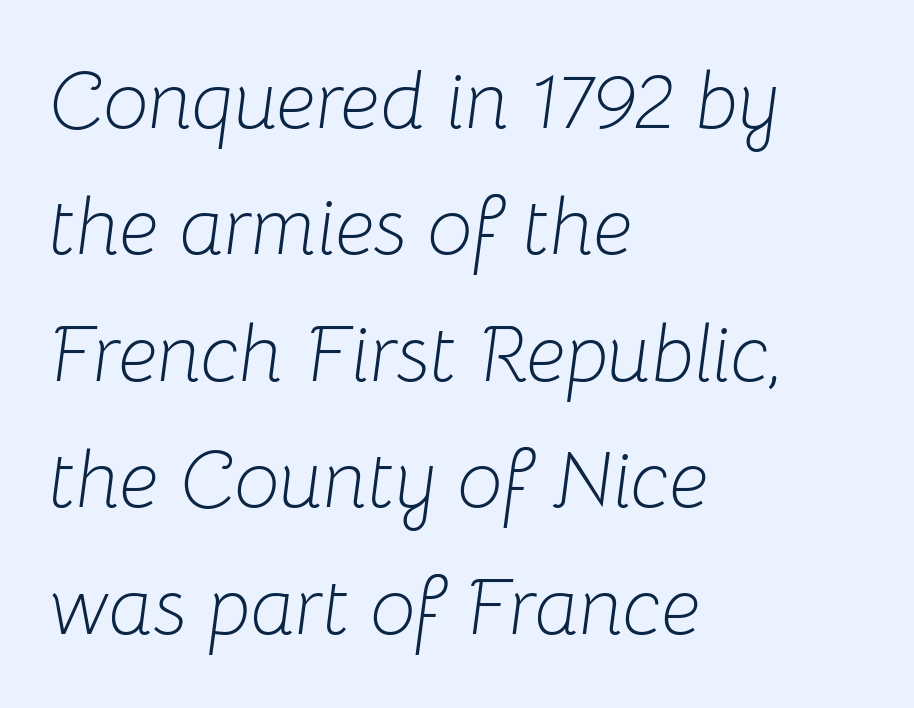
{"italic": "yes", "lean": "right", "slant_degrees": 8, "bold": "no", "weight": "light", "width": "normal", "stroke_contrast": "low", "x_height": "medium", "monospaced": "no", "underline": "no", "align": "left", "line_spacing": "normal", "line_spacing_ratio": 1.58, "letter_spacing": "normal", "letter_spacing_em": 0.0, "glyph_px": 80}
